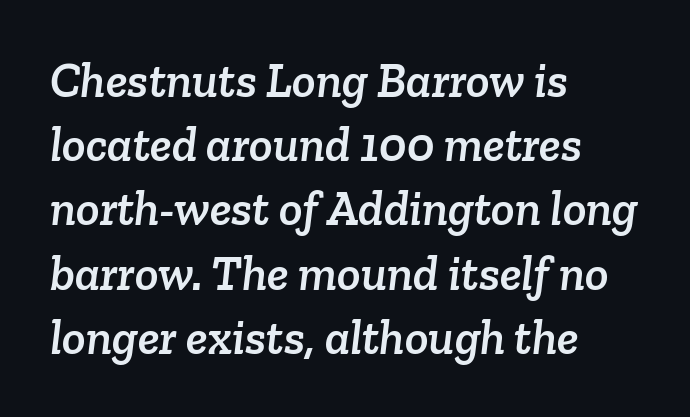
Q: Is the typeface a serif or a sans-serif typeface? A: Serif.
Q: Is the text underlined? A: No.
Q: How is the paragraph aligned? A: Left-aligned.
Q: Is the spacing between letters normal or unusually wide? A: Normal.
Q: Is the spacing between lines tight, normal or loose? A: Normal.
Q: Width (condensed, normal, or wide)? A: Normal.
Q: Stroke contrast? A: Low.
Q: x-height? A: Medium.
Q: Monospaced? A: No.
